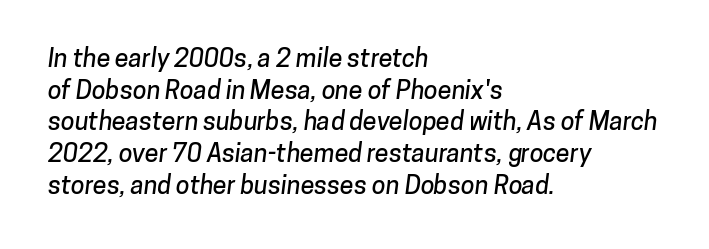
{"underline": "no", "align": "left", "line_spacing": "normal", "line_spacing_ratio": 1.27, "letter_spacing": "normal", "letter_spacing_em": 0.0, "glyph_px": 25}
